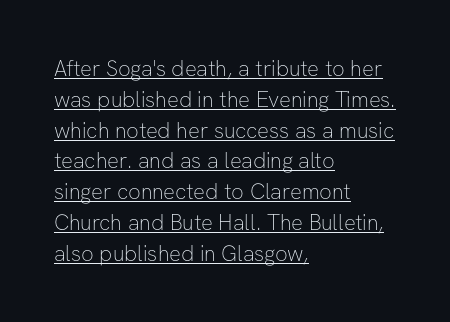
Q: Is the text bold? A: No.
Q: Is the text italic (slanted)? A: No, it is upright.
Q: Is the text underlined? A: Yes.
Q: How is the paragraph aligned? A: Left-aligned.
Q: Is the spacing between letters normal or unusually wide? A: Normal.
Q: Is the spacing between lines tight, normal or loose? A: Normal.
